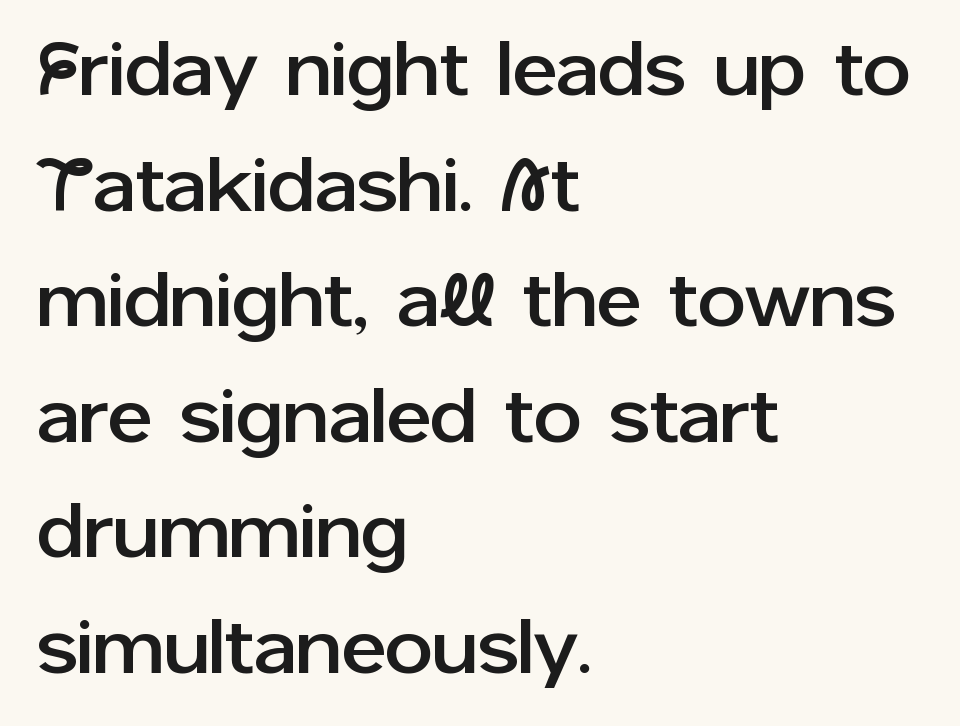
The area under the type is left untouched. The face used here is proportionally spaced, like ordinary book or web type. In CSS terms this would be text-align: left. You can tell it's not italic because the verticals are truly vertical.
